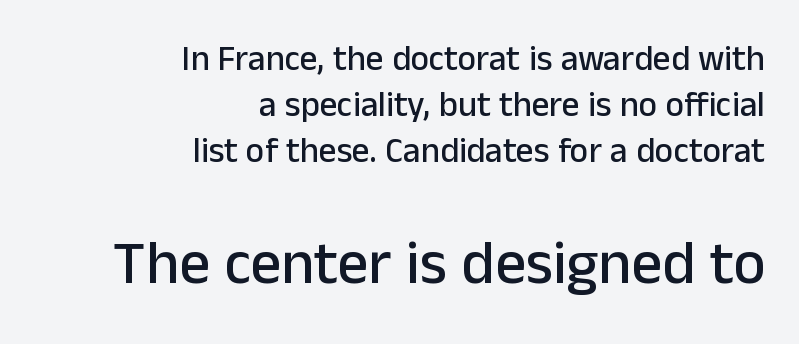
The image shows 61 px sans-serif type, upright; set right-aligned, normal line spacing (1.31x), normal letter spacing, not underlined; the second (bottom) block is 1.74x larger; low stroke contrast and a medium x-height.
